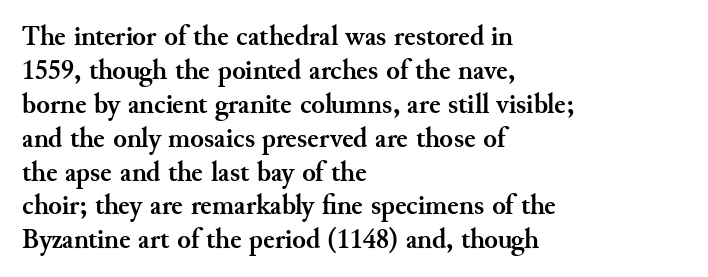
{"serif": "yes", "italic": "no", "bold": "yes", "weight": "semibold", "width": "normal", "stroke_contrast": "medium", "x_height": "small", "monospaced": "no", "underline": "no", "align": "left", "line_spacing_ratio": 1.21, "letter_spacing": "normal", "letter_spacing_em": 0.0, "glyph_px": 28}
